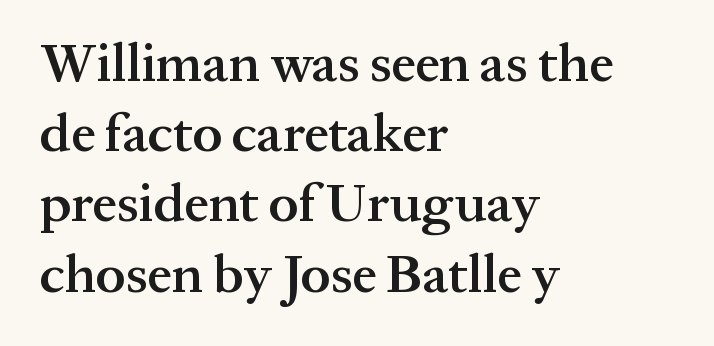
{"serif": "yes", "italic": "no", "bold": "semi", "weight": "semibold", "width": "normal", "stroke_contrast": "medium", "x_height": "medium", "monospaced": "no", "underline": "no", "align": "left", "line_spacing": "normal", "line_spacing_ratio": 1.3, "letter_spacing": "normal", "letter_spacing_em": 0.0, "glyph_px": 54}
